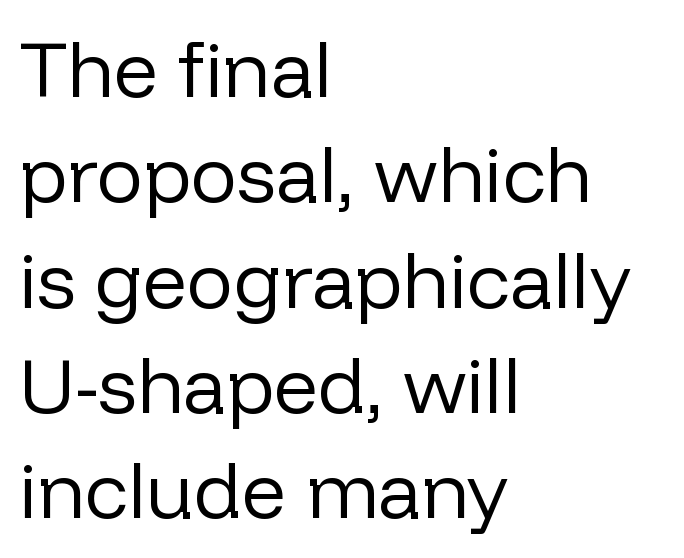
Is this a fixed-width face? No — the glyphs have proportional, varying widths. Horizontal alignment here is leftward, the default for most running prose. Lines of text with bare space underneath. Each word holds together tightly as a unit, with standard inter-letter gaps.
